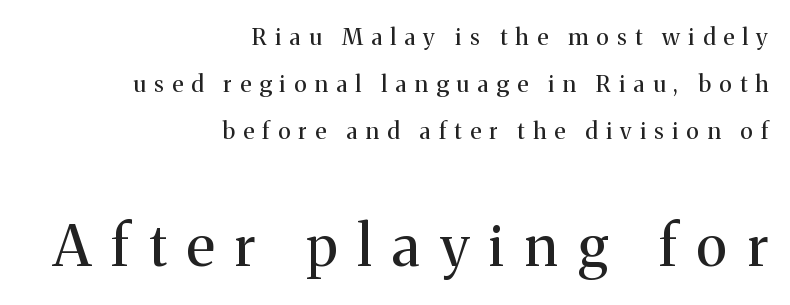
The image shows 57 px regular-weight serif type, upright; set right-aligned, loose line spacing (2.05x), unusually wide letter spacing (+0.36 em), not underlined; the second (bottom) block is 2.48x larger; medium stroke contrast and a medium x-height.
